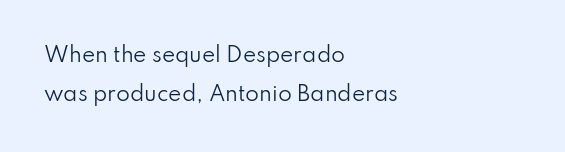
The type sits square on the baseline with zero lean. Is the stroke heavy? The answer is a plain regular-or-lighter. Beneath every word, the page is bare. Leading: increased. The rag falls on the right side of this text block.
